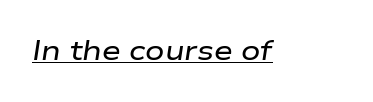
{"italic": "yes", "lean": "right", "slant_degrees": 9, "underline": "yes", "letter_spacing": "normal", "letter_spacing_em": 0.0, "glyph_px": 27}
